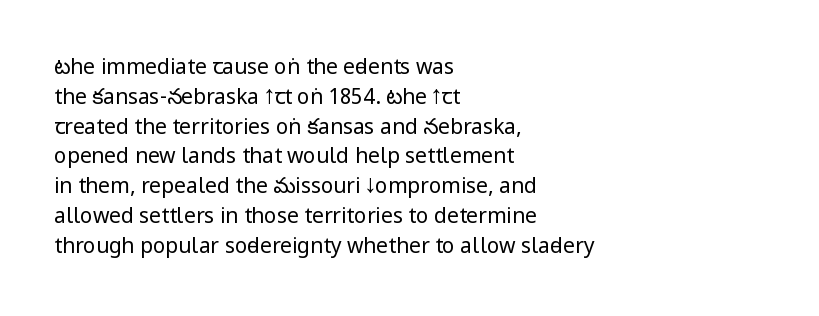
Quick note: interline space is typical. Nothing unusual about the tracking: characters are spaced as the font intends. Unmarked baselines from the first word to the last. No italicization has been applied; the sample stays upright.
